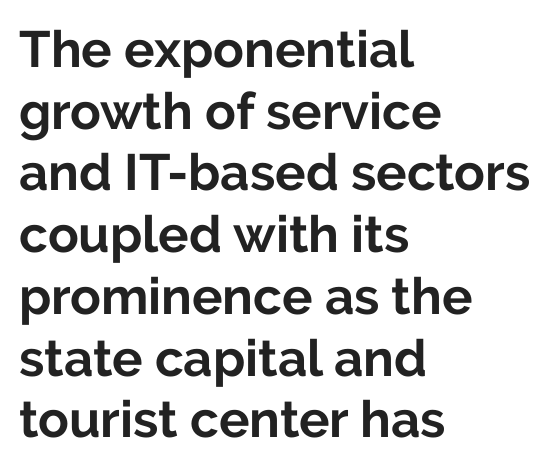
Q: Is the text bold? A: Yes.
Q: Is the text italic (slanted)? A: No, it is upright.
Q: Is the typeface a serif or a sans-serif typeface? A: Sans-serif.
Q: Is the text underlined? A: No.
Q: How is the paragraph aligned? A: Left-aligned.
Q: Is the spacing between letters normal or unusually wide? A: Normal.
Q: Width (condensed, normal, or wide)? A: Normal.
Q: Stroke contrast? A: Low.
Q: x-height? A: Medium.
Q: Monospaced? A: No.
